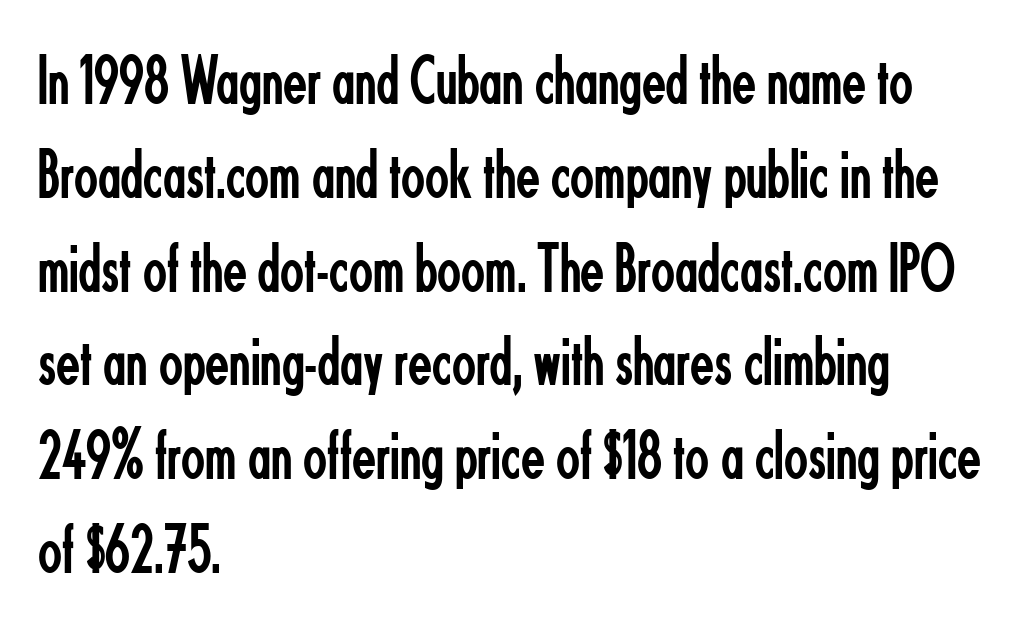
The image shows 70 px regular-weight, condensed sans-serif type, upright; set left-aligned, normal line spacing (1.34x), normal letter spacing, not underlined; low stroke contrast and a small x-height.
